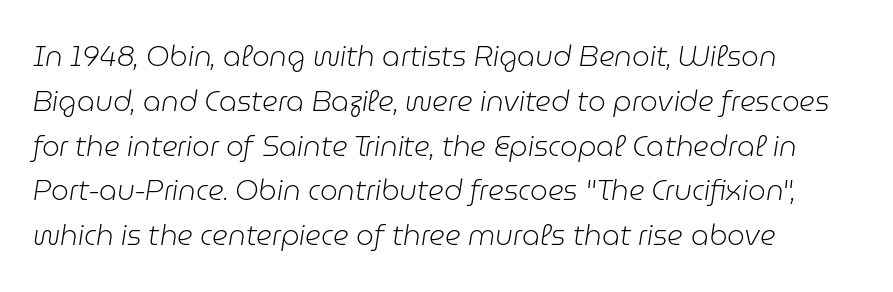
Students, note that the glyphs here touch the page at normal intervals. Horizontally, the lines are justified to the leading edge only. These glyphs show unthickened strokes, regular width or finer. Note the varied advance widths — an 'i' is clearly narrower than an 'm'.
